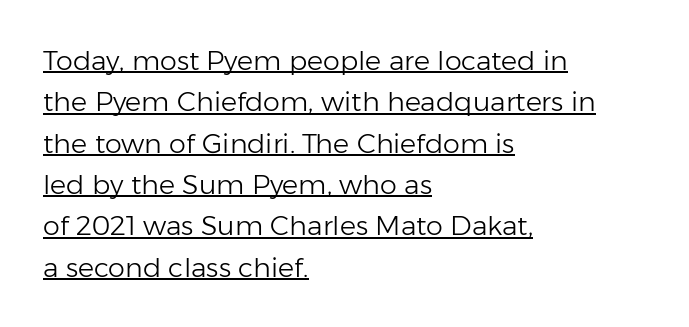
{"italic": "no", "bold": "no", "underline": "yes", "align": "left", "line_spacing": "normal", "line_spacing_ratio": 1.53, "letter_spacing": "normal", "letter_spacing_em": 0.0, "glyph_px": 27}
